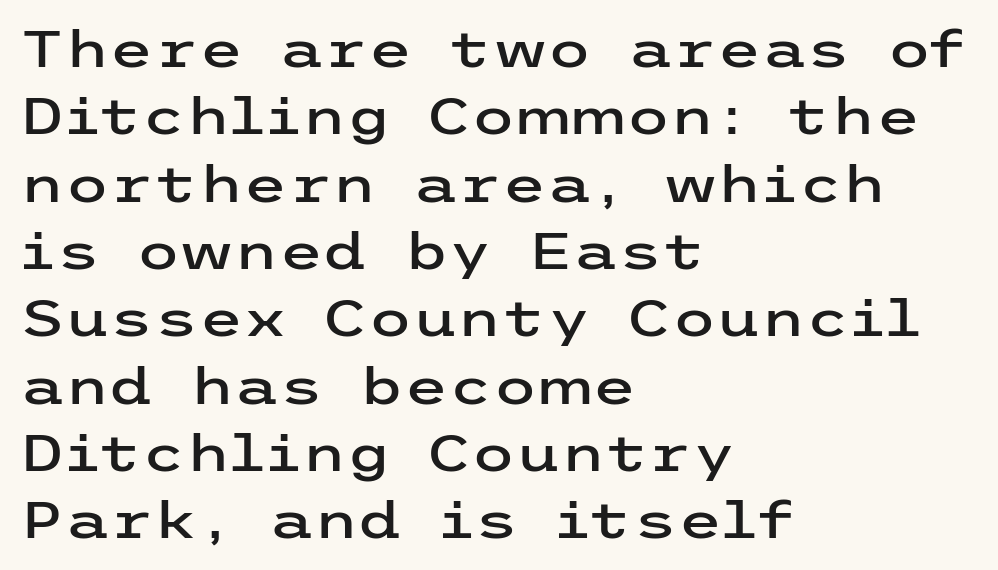
Nobody touched the tracking dial on this one. A student would call this left alignment; a typographer would say flush left, rag right. Is there any slant? The stems are plumb. The area under the type is left untouched. Vertically, the passage feels balanced, rows spaced as you'd expect.
